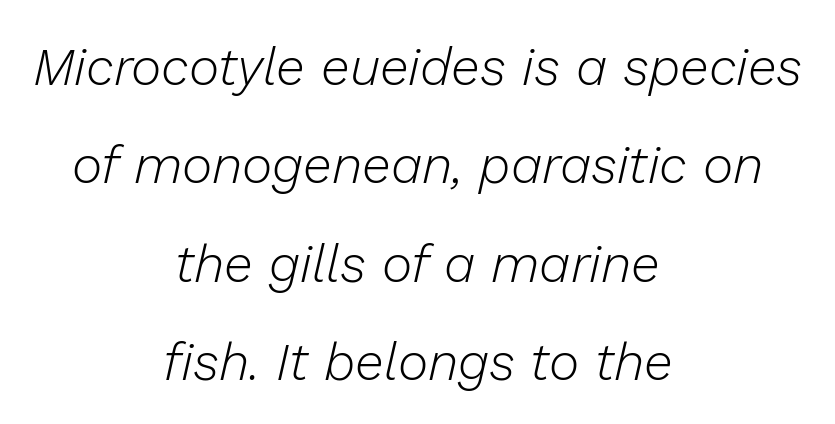
Q: Is the text bold? A: No.
Q: Is the text italic (slanted)? A: Yes, it leans right by about 13 degrees.
Q: Is the text underlined? A: No.
Q: How is the paragraph aligned? A: Centered.
Q: Is the spacing between letters normal or unusually wide? A: Normal.
Q: Width (condensed, normal, or wide)? A: Normal.
Q: Stroke contrast? A: Low.
Q: x-height? A: Medium.
Q: Monospaced? A: No.
